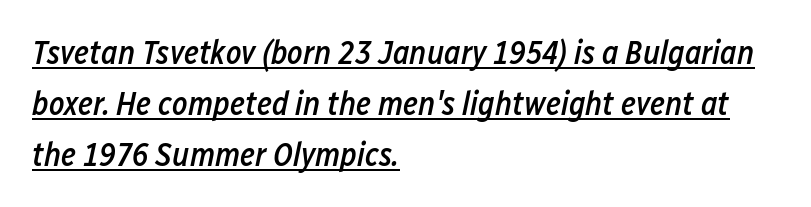
The image shows 33 px semibold, condensed type, italic (leaning right); set left-aligned, normal line spacing (1.54x), normal letter spacing, underlined; low stroke contrast and a medium x-height.
